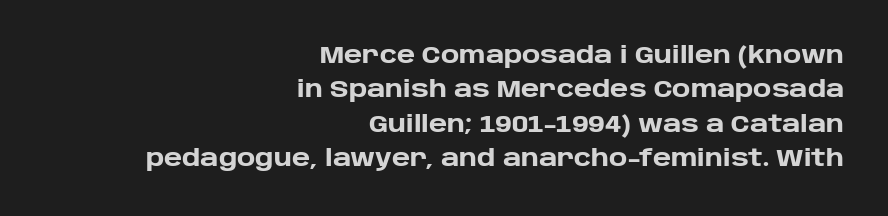
The image shows 23 px bold type, upright; set right-aligned, normal line spacing (1.49x), normal letter spacing, not underlined.
